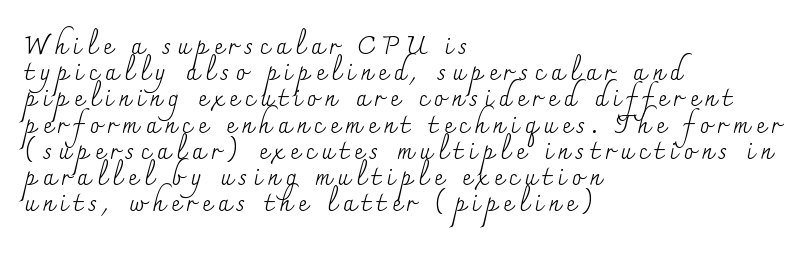
Q: Is the text bold? A: No.
Q: Is the text italic (slanted)? A: Yes.
Q: Is the text underlined? A: No.
Q: How is the paragraph aligned? A: Left-aligned.
Q: Is the spacing between letters normal or unusually wide? A: Unusually wide.
Q: Is the spacing between lines tight, normal or loose? A: Tight.
